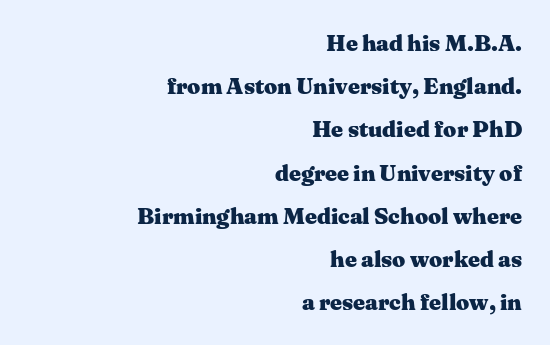
Here the glyphs are tracked normally, forming tight word shapes. Emphasis by weight is at full strength: bold. A bare baseline throughout the passage. Tall strokes in this sample are plumb rather than angled. In CSS terms this would be text-align: right.
